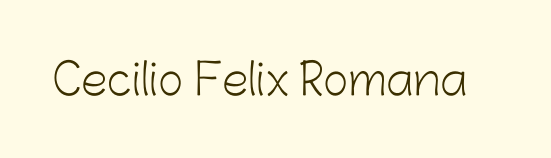
The lettering holds an erect, upright posture throughout. Summary of weight: not heavy and not bold. What stands out about the letter spacing? Nothing — it is the standard amount. The space beneath each line is pristine and unruled.
